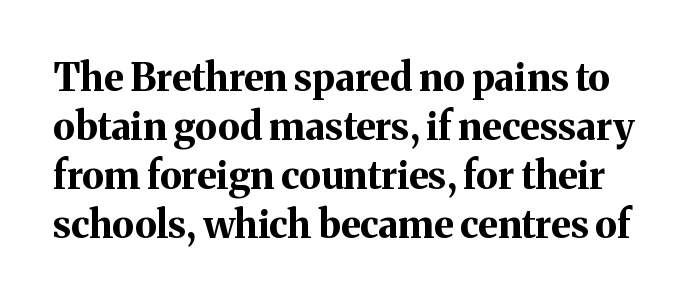
Summary of weight: heavy, a full bold. Posture: vertical. Old-style or modern, the face here clearly has serifs. The gap between lines stays unmarked. Notice how descenders clear the ascenders below comfortably — that's standard leading. Glyph-to-glyph distance matches everyday printed text.
